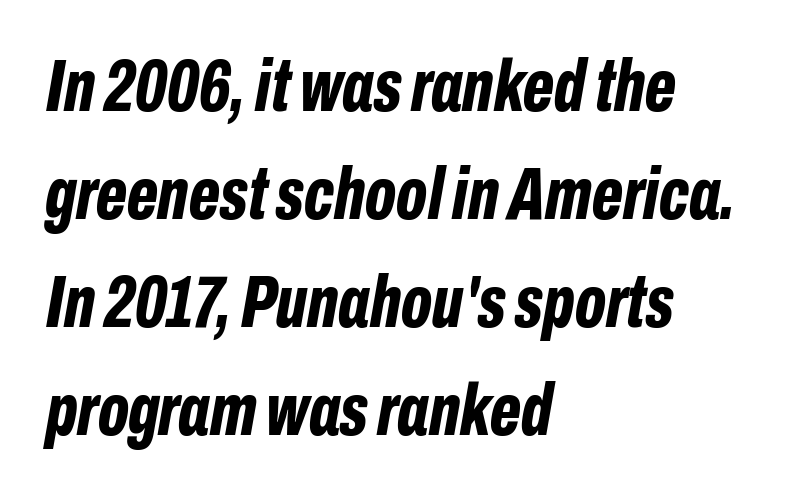
This is oblique type, the kind used for emphasis or titles. Spacing between characters is what you'd get straight out of the box. These lines are rendered in a variable-pitch font. Underline: absent.
